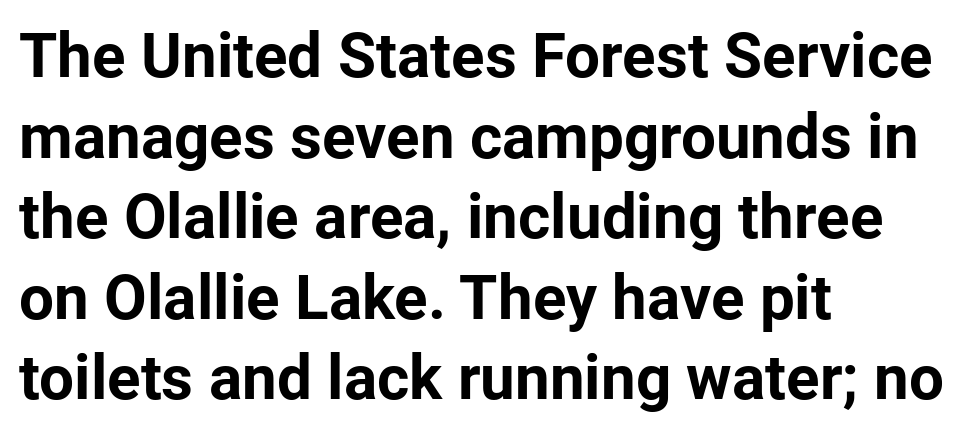
Line beginnings align vertically; line endings do not. The specimen omits any rule beneath the text block's lines. The font's upright variant was chosen for this text. The font is running at its bold setting. The letters advance in unequal steps, a hallmark of proportional type.
